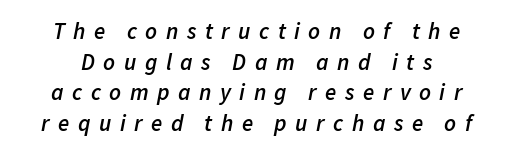
Plain, unruled lines of type. A typesetter would call this leading conventional body-copy spacing. The strokes are fattened partway — semibold, not bold. Neither beginnings nor endings align; midpoints do. This is oblique type, the kind used for emphasis or titles. Look at the tracking — it's clearly loosened, letters drifting apart.
